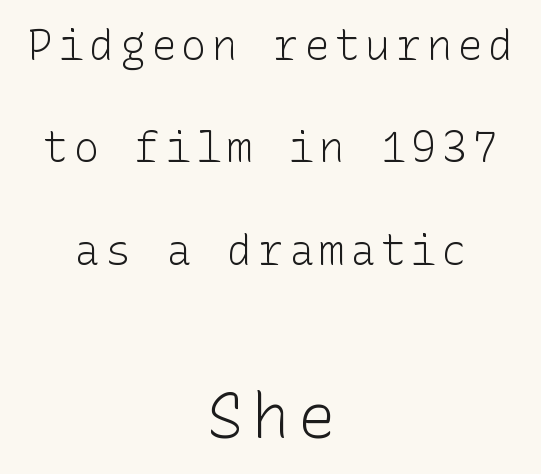
The image shows 63 px light sans-serif type, upright; set centered, loose line spacing (2.44x), not underlined; the second (bottom) block is 1.5x larger; low stroke contrast and a medium x-height.
